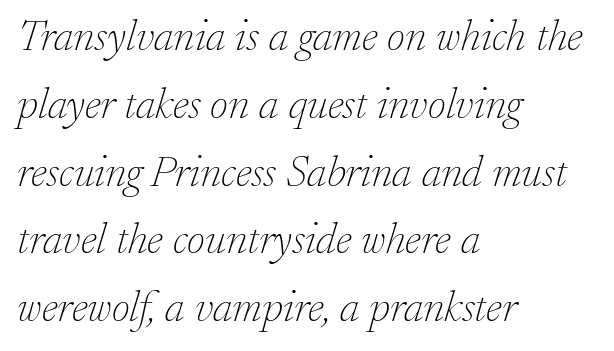
Q: Is the text bold? A: No.
Q: Is the text italic (slanted)? A: Yes, it leans right by about 17 degrees.
Q: Is the typeface a serif or a sans-serif typeface? A: Serif.
Q: Is the text underlined? A: No.
Q: How is the paragraph aligned? A: Left-aligned.
Q: Is the spacing between letters normal or unusually wide? A: Normal.
Q: Is the spacing between lines tight, normal or loose? A: Normal.
Q: Width (condensed, normal, or wide)? A: Normal.
Q: Stroke contrast? A: Low.
Q: x-height? A: Small.
Q: Monospaced? A: No.
